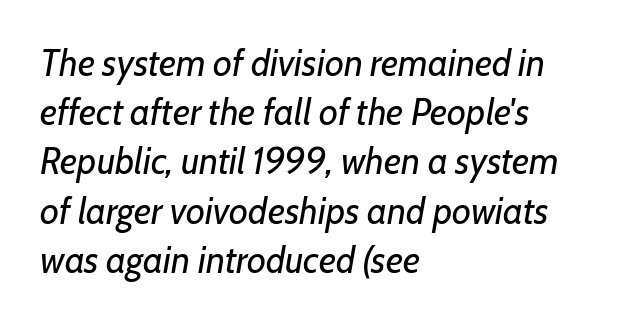
{"italic": "yes", "lean": "right", "slant_degrees": 7, "bold": "no", "weight": "regular", "width": "normal", "stroke_contrast": "low", "x_height": "medium", "monospaced": "no", "underline": "no", "align": "left", "line_spacing": "normal", "line_spacing_ratio": 1.33, "letter_spacing": "normal", "letter_spacing_em": 0.0, "glyph_px": 37}
